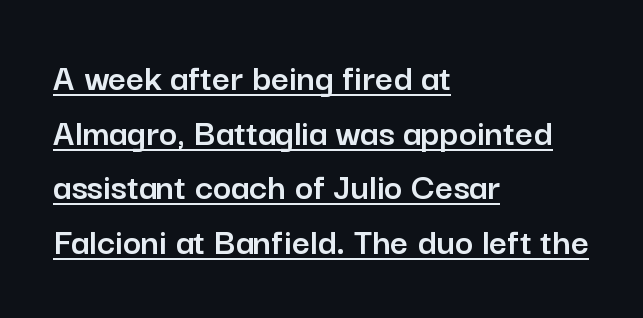
{"serif": "no", "italic": "no", "width": "normal", "stroke_contrast": "low", "x_height": "medium", "monospaced": "no", "underline": "yes", "align": "left", "line_spacing": "normal", "line_spacing_ratio": 1.4, "letter_spacing": "normal", "letter_spacing_em": 0.0, "glyph_px": 39}
